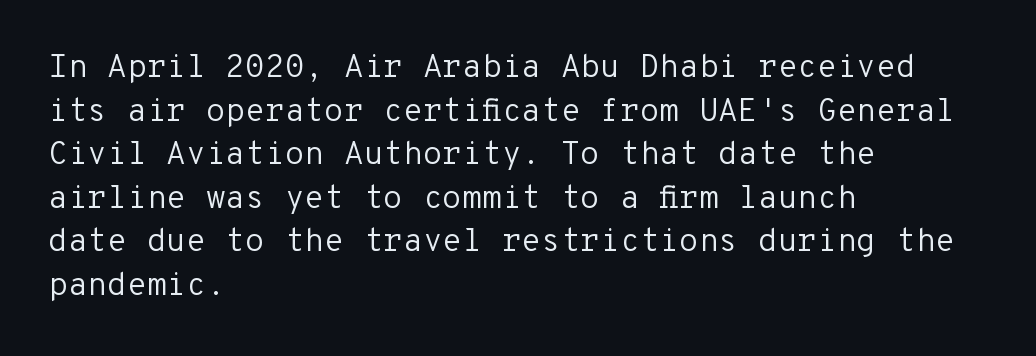
The face used here is monospaced, like something from a code editor. The passage is arranged the way most books set body copy — flush left. The gap between lines stays unmarked. Is this a sans? Yes — the strokes have no serifs. Students, note that the glyphs here touch the page at normal intervals. Stroke mass is kept to a normal reading level or below.
